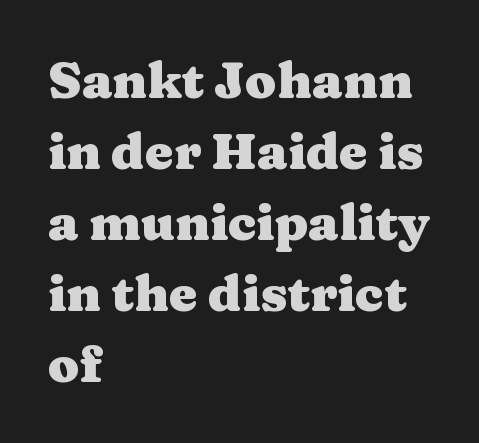
Q: Is the text bold? A: Yes.
Q: Is the text italic (slanted)? A: No, it is upright.
Q: Is the typeface a serif or a sans-serif typeface? A: Serif.
Q: Is the text underlined? A: No.
Q: How is the paragraph aligned? A: Left-aligned.
Q: Is the spacing between letters normal or unusually wide? A: Normal.
Q: Is the spacing between lines tight, normal or loose? A: Normal.
Q: Width (condensed, normal, or wide)? A: Wide.
Q: Stroke contrast? A: Medium.
Q: x-height? A: Medium.
Q: Monospaced? A: No.
